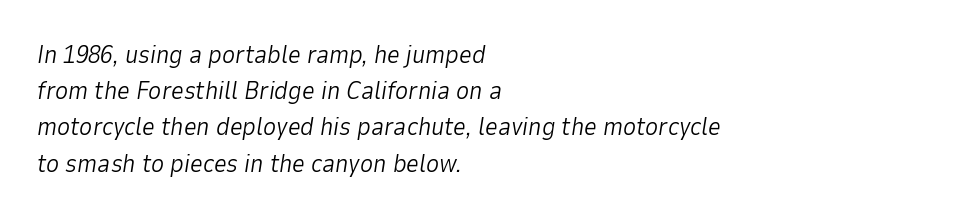
{"italic": "yes", "lean": "right", "slant_degrees": 9, "bold": "no", "underline": "no", "align": "left", "line_spacing": "normal", "line_spacing_ratio": 1.45, "letter_spacing": "normal", "letter_spacing_em": 0.0, "glyph_px": 25}
